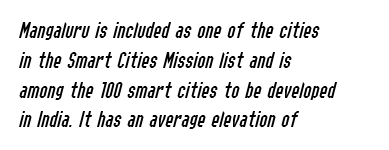
Q: Is the text bold? A: No.
Q: Is the text italic (slanted)? A: Yes, it leans right by about 14 degrees.
Q: Is the text underlined? A: No.
Q: How is the paragraph aligned? A: Left-aligned.
Q: Is the spacing between letters normal or unusually wide? A: Normal.
